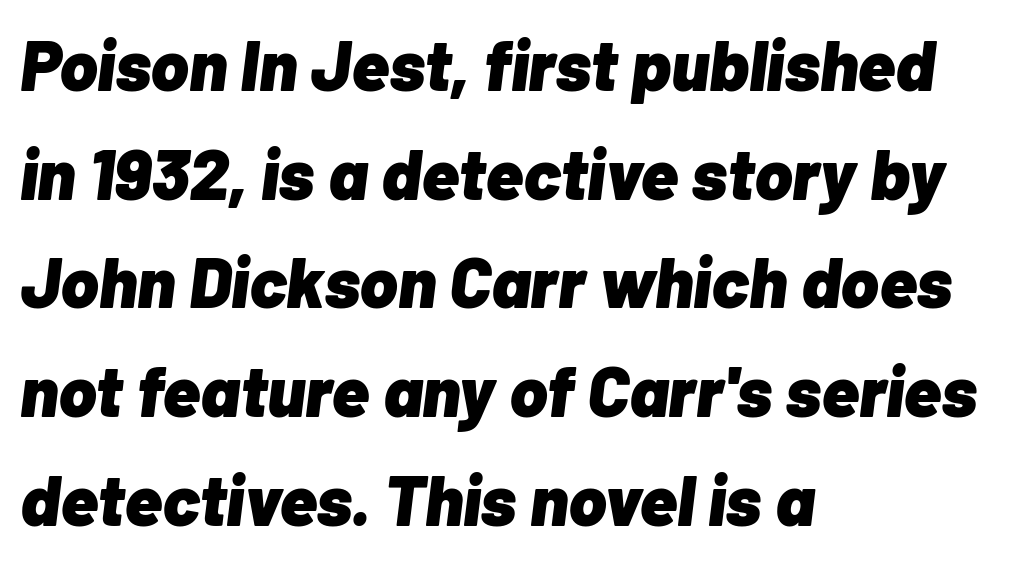
{"italic": "yes", "lean": "right", "slant_degrees": 7, "bold": "yes", "weight": "heavy", "width": "normal", "stroke_contrast": "low", "x_height": "medium", "monospaced": "no", "underline": "no", "align": "left", "line_spacing": "normal", "line_spacing_ratio": 1.53, "letter_spacing": "normal", "letter_spacing_em": 0.0, "glyph_px": 71}
